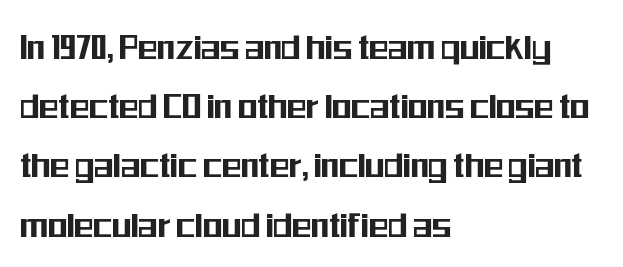
The ragged edge is on the right, which tells us the setting is flush left. The rows are spaced the way most documents space them. Beneath every word, the page is bare. The rendering uses natural spacing where letterforms have individual widths.
